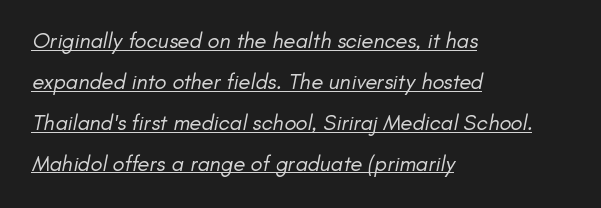
Heaviness? Minimal to ordinary, like unemphasized prose. Notice how the passage keeps a crisp vertical edge on the left only. Emphasis is given by a line drawn under the lettering. In terms of letterspacing, this is plain default setting.
